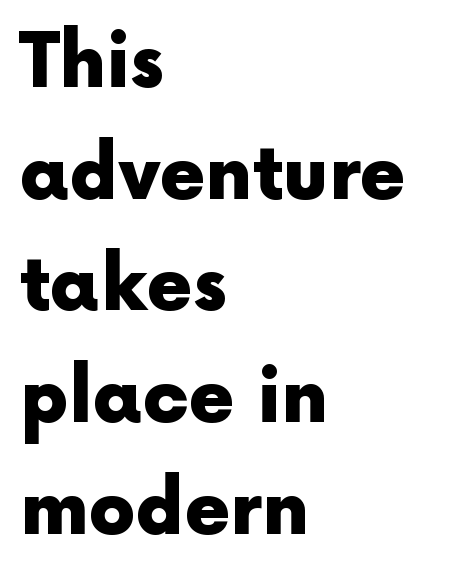
Does the type have serifs? No, each stem ends abruptly. Do the letters lean? They stand straight. A classic flush-left, rag-right setting is used for this passage. The baseline area is clear.
